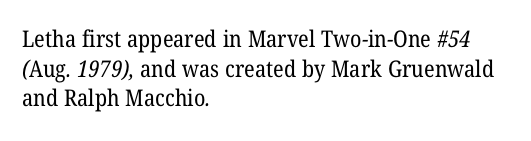
Letters have the restrained weight of plain body copy at most. Characters follow at the spacing the type designer built in. Regarding leading, the lines here are spaced in the standard way. Just letters on the line, the space beneath them empty.
